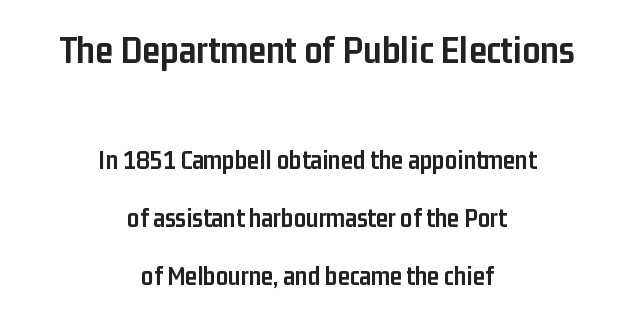
Q: Is the text bold? A: Yes.
Q: Is the text italic (slanted)? A: No, it is upright.
Q: Is the typeface a serif or a sans-serif typeface? A: Sans-serif.
Q: Is the text underlined? A: No.
Q: How is the paragraph aligned? A: Centered.
Q: Is the spacing between letters normal or unusually wide? A: Normal.
Q: Is the spacing between lines tight, normal or loose? A: Loose.
Q: Which block of text is set in a larger size, the first (top) or the second (bottom)? A: The first (top) one.
Q: Width (condensed, normal, or wide)? A: Condensed.
Q: Stroke contrast? A: Low.
Q: x-height? A: Medium.
Q: Monospaced? A: No.
